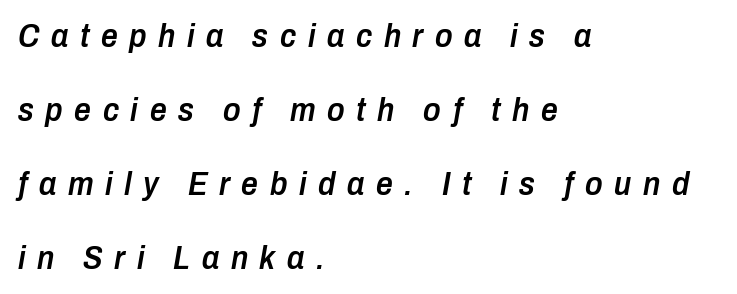
These words are printed semibold, heavier than regular yet not bold. Looks like regular typesetting: each glyph gets only the width it needs. Which margin do the lines hug? The left one — the right edge is uneven. The zone under the glyphs is completely vacant.
